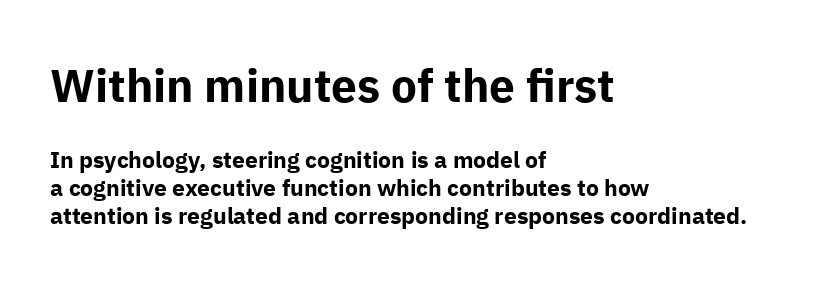
The zone under the glyphs is completely vacant. Examine the stroke ends and you'll find no serifs. Strong, thick strokes mark this as bold type. Alignment: flush left.
